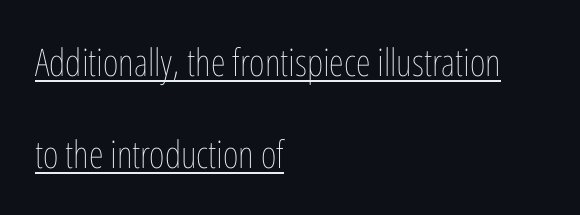
Q: Is the text bold? A: No.
Q: Is the text italic (slanted)? A: No, it is upright.
Q: Is the text underlined? A: Yes.
Q: How is the paragraph aligned? A: Left-aligned.
Q: Is the spacing between letters normal or unusually wide? A: Normal.
Q: Is the spacing between lines tight, normal or loose? A: Loose.
Q: Width (condensed, normal, or wide)? A: Condensed.
Q: Stroke contrast? A: Low.
Q: x-height? A: Medium.
Q: Monospaced? A: No.
